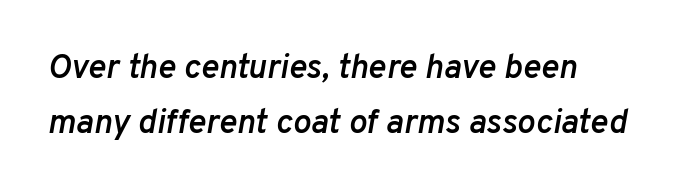
The image shows 34 px semibold type, italic (leaning right); set normal line spacing (1.63x), normal letter spacing, not underlined; low stroke contrast and a medium x-height.
